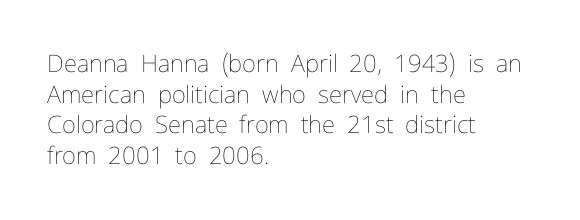
Q: Is the text bold? A: No.
Q: Is the text italic (slanted)? A: No, it is upright.
Q: Is the text underlined? A: No.
Q: How is the paragraph aligned? A: Left-aligned.
Q: Is the spacing between letters normal or unusually wide? A: Normal.
Q: Is the spacing between lines tight, normal or loose? A: Normal.
